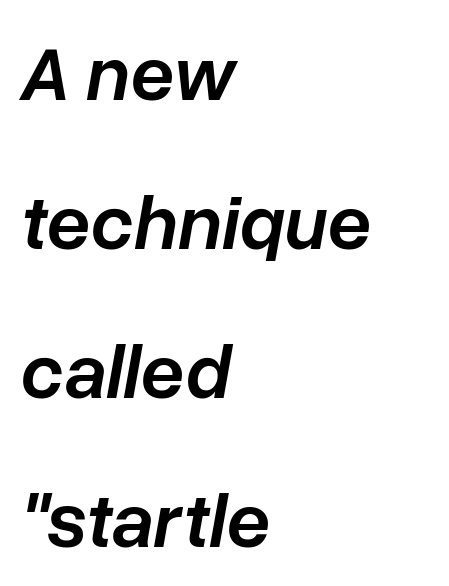
Q: Is the text bold? A: Semi-bold.
Q: Is the text italic (slanted)? A: Yes, it leans right by about 10 degrees.
Q: Is the text underlined? A: No.
Q: How is the paragraph aligned? A: Left-aligned.
Q: Is the spacing between letters normal or unusually wide? A: Normal.
Q: Is the spacing between lines tight, normal or loose? A: Loose.
Q: Width (condensed, normal, or wide)? A: Normal.
Q: Stroke contrast? A: Low.
Q: x-height? A: Medium.
Q: Monospaced? A: No.
